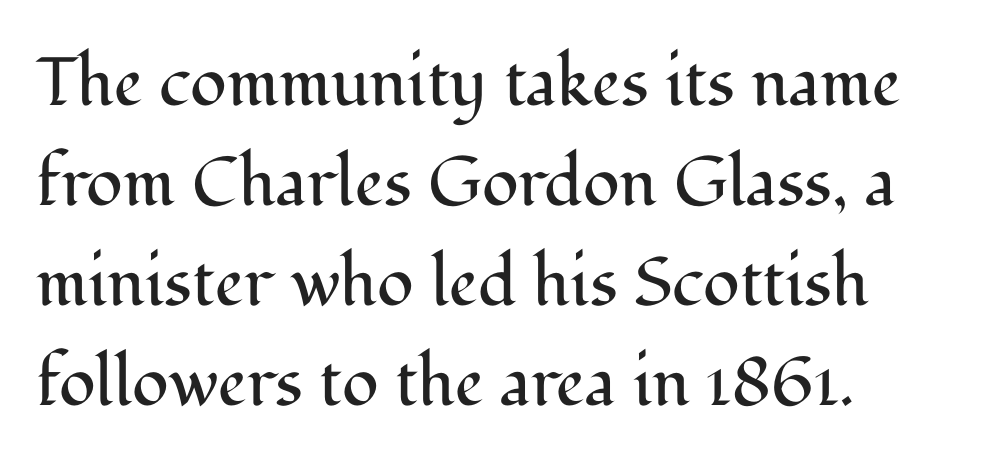
{"serif": "yes", "italic": "no", "bold": "no", "weight": "regular", "width": "normal", "stroke_contrast": "medium", "x_height": "medium", "monospaced": "no", "underline": "no", "align": "left", "line_spacing": "normal", "line_spacing_ratio": 1.47, "letter_spacing": "normal", "letter_spacing_em": 0.0, "glyph_px": 68}
